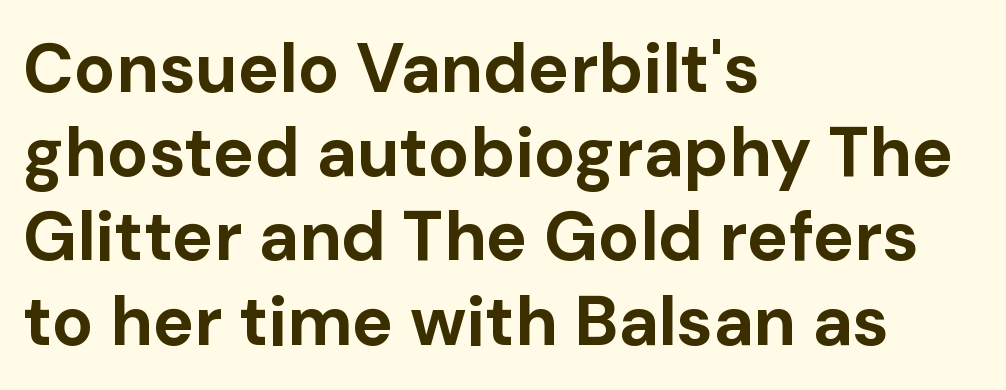
The image shows 69 px bold sans-serif type, upright; set left-aligned, line spacing 1.22x, normal letter spacing, not underlined; low stroke contrast and a medium x-height.
